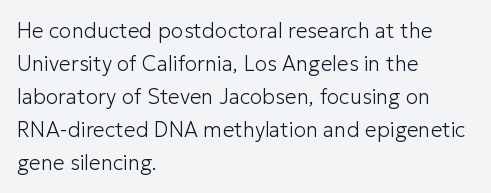
Q: Is the text bold? A: No.
Q: Is the text italic (slanted)? A: No, it is upright.
Q: Is the text underlined? A: No.
Q: How is the paragraph aligned? A: Left-aligned.
Q: Is the spacing between letters normal or unusually wide? A: Normal.
Q: Is the spacing between lines tight, normal or loose? A: Normal.
